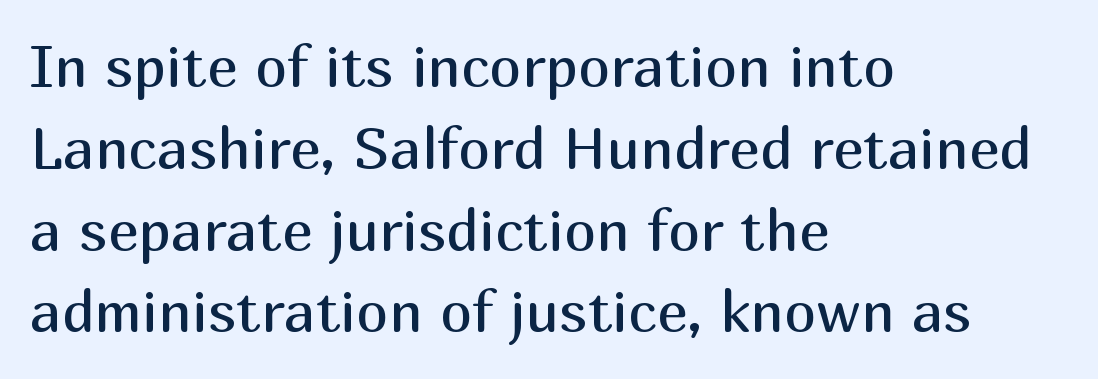
{"serif": "no", "italic": "no", "bold": "no", "weight": "regular", "width": "normal", "stroke_contrast": "medium", "x_height": "medium", "monospaced": "no", "underline": "no", "align": "left", "line_spacing": "normal", "line_spacing_ratio": 1.41, "letter_spacing": "normal", "letter_spacing_em": 0.0, "glyph_px": 58}
